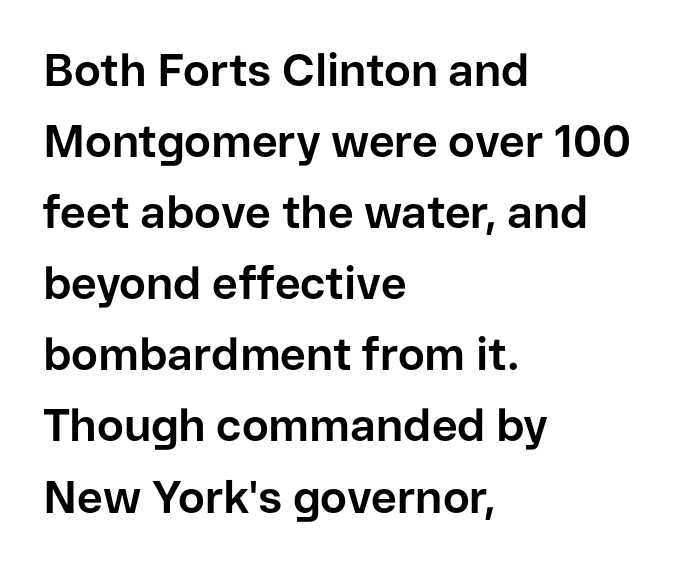
Q: Is the text bold? A: Yes.
Q: Is the text italic (slanted)? A: No, it is upright.
Q: Is the typeface a serif or a sans-serif typeface? A: Sans-serif.
Q: Is the text underlined? A: No.
Q: How is the paragraph aligned? A: Left-aligned.
Q: Is the spacing between letters normal or unusually wide? A: Normal.
Q: Is the spacing between lines tight, normal or loose? A: Normal.
Q: Width (condensed, normal, or wide)? A: Normal.
Q: Stroke contrast? A: Low.
Q: x-height? A: Medium.
Q: Monospaced? A: No.
